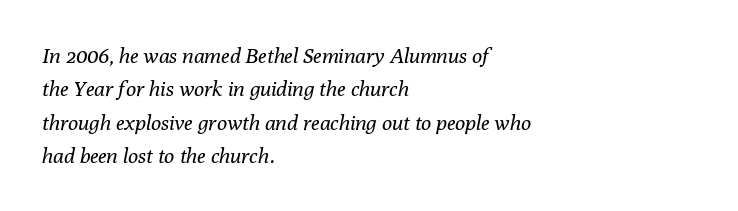
Q: Is the text bold? A: No.
Q: Is the text italic (slanted)? A: Yes, it leans right by about 10 degrees.
Q: Is the text underlined? A: No.
Q: How is the paragraph aligned? A: Left-aligned.
Q: Is the spacing between letters normal or unusually wide? A: Normal.
Q: Is the spacing between lines tight, normal or loose? A: Normal.
